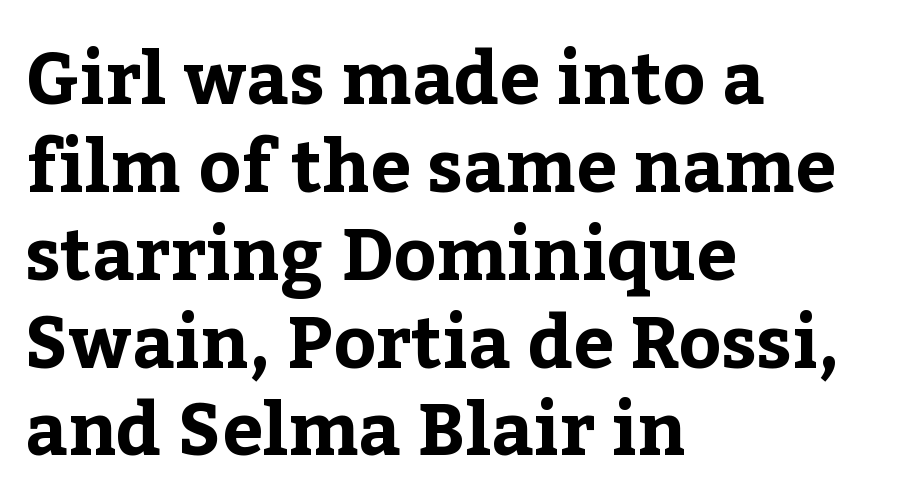
The image shows 72 px bold serif type, upright; set left-aligned, line spacing 1.22x, normal letter spacing, not underlined; low stroke contrast and a medium x-height.
